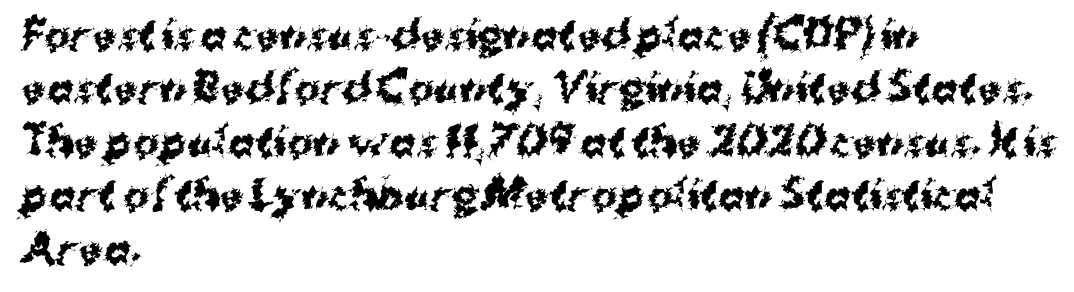
The image shows 39 px bold sans-serif type; set left-aligned, normal line spacing (1.37x), normal letter spacing, not underlined; medium stroke contrast and a medium x-height.
